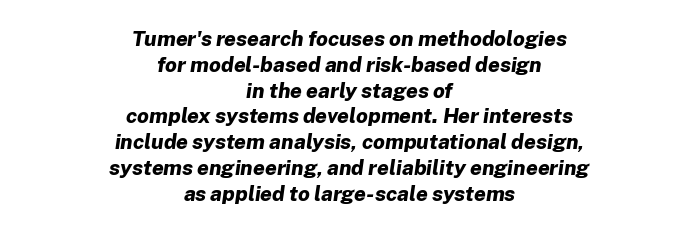
Q: Is the text bold? A: Yes.
Q: Is the text italic (slanted)? A: Yes, it leans right by about 8 degrees.
Q: Is the text underlined? A: No.
Q: How is the paragraph aligned? A: Centered.
Q: Is the spacing between letters normal or unusually wide? A: Normal.
